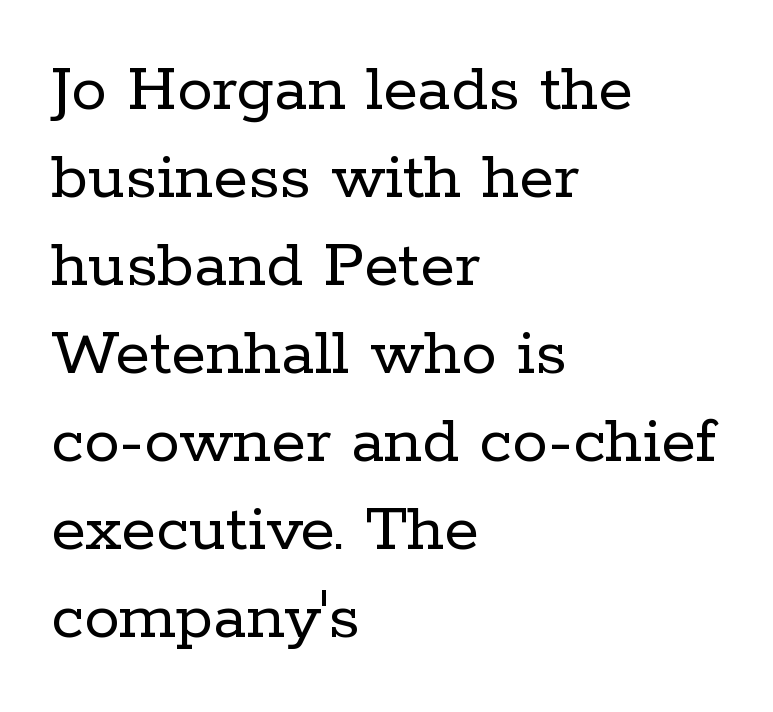
Q: Is the text bold? A: No.
Q: Is the text italic (slanted)? A: No, it is upright.
Q: Is the typeface a serif or a sans-serif typeface? A: Serif.
Q: Is the text underlined? A: No.
Q: How is the paragraph aligned? A: Left-aligned.
Q: Is the spacing between letters normal or unusually wide? A: Normal.
Q: Width (condensed, normal, or wide)? A: Normal.
Q: Stroke contrast? A: Low.
Q: x-height? A: Medium.
Q: Monospaced? A: No.
